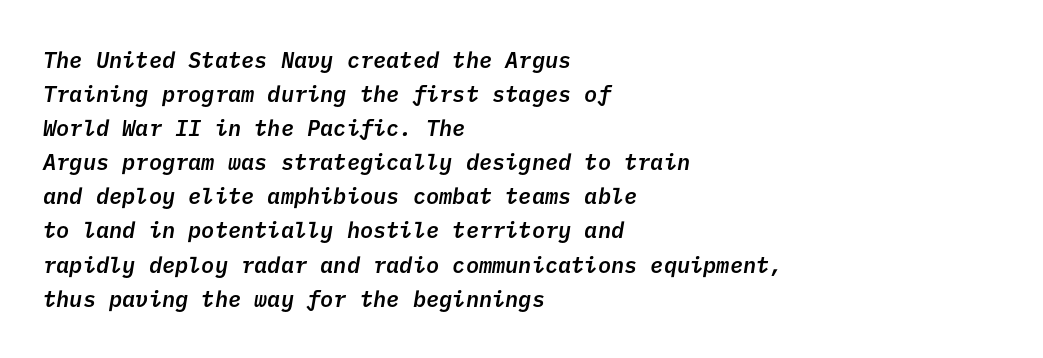
The image shows 22 px text type; set left-aligned, normal line spacing (1.55x), normal letter spacing, not underlined.
